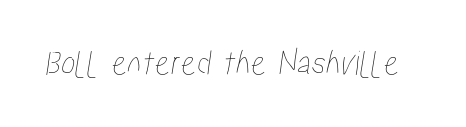
The image shows 36 px condensed type; set normal letter spacing, not underlined; low stroke contrast and a medium x-height.
